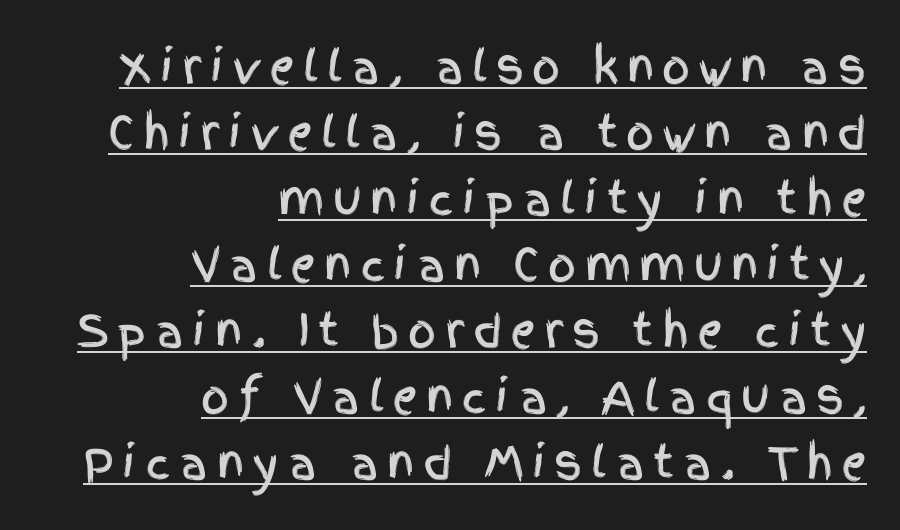
The image shows 44 px condensed sans-serif type, upright; set right-aligned, normal line spacing (1.5x), underlined; a large x-height.
